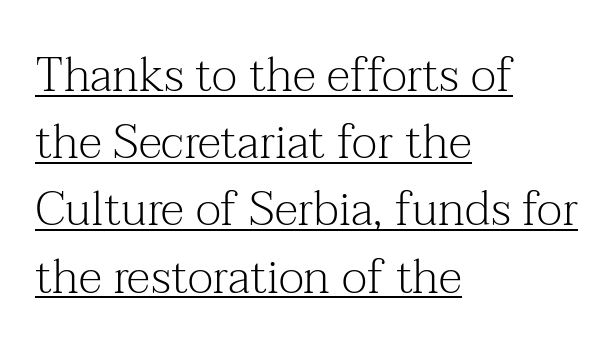
{"serif": "yes", "italic": "no", "bold": "no", "weight": "light", "width": "normal", "stroke_contrast": "medium", "x_height": "medium", "monospaced": "no", "underline": "yes", "align": "left", "line_spacing": "normal", "line_spacing_ratio": 1.43, "letter_spacing": "normal", "letter_spacing_em": 0.0, "glyph_px": 47}
